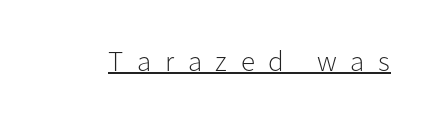
{"serif": "no", "italic": "no", "bold": "no", "weight": "light", "width": "normal", "stroke_contrast": "low", "x_height": "medium", "monospaced": "no", "underline": "yes", "letter_spacing": "wide", "letter_spacing_em": 0.47, "glyph_px": 29}
